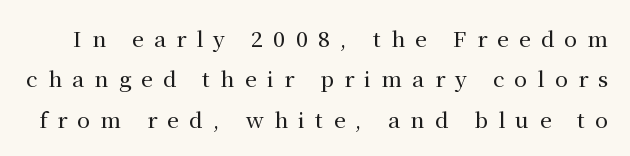
{"italic": "no", "underline": "no", "line_spacing": "loose", "line_spacing_ratio": 1.92, "letter_spacing": "wide", "letter_spacing_em": 0.49, "glyph_px": 21}
